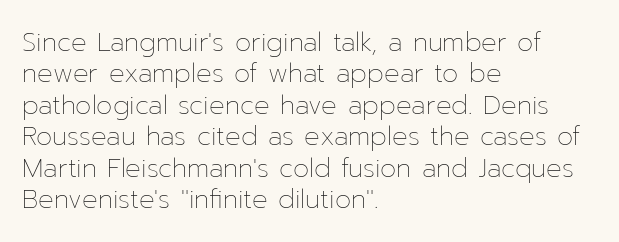
The image shows 26 px text type, upright; set left-aligned, line spacing 1.21x, normal letter spacing, not underlined.
